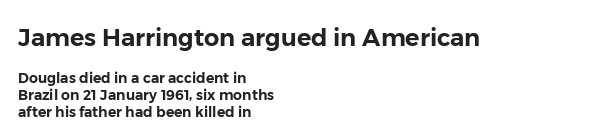
{"italic": "no", "underline": "no", "align": "left", "line_spacing_ratio": 1.23, "letter_spacing": "normal", "letter_spacing_em": 0.0, "larger_block": "first", "size_ratio": 1.71, "glyph_px": 24}
